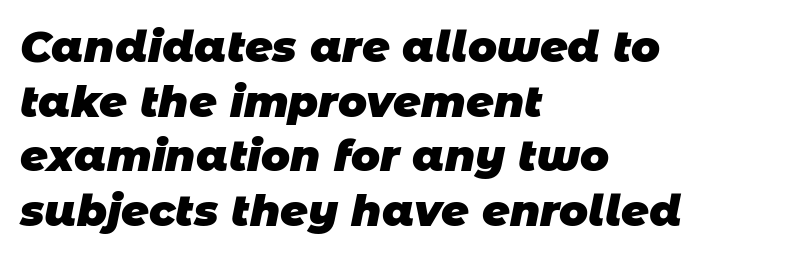
The image shows 43 px heavy sans-serif type; set left-aligned, normal line spacing (1.27x), normal letter spacing, not underlined; low stroke contrast and a large x-height.
